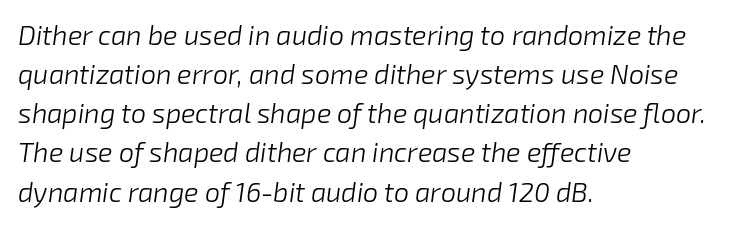
{"italic": "yes", "lean": "right", "slant_degrees": 8, "bold": "no", "underline": "no", "align": "left", "line_spacing": "normal", "line_spacing_ratio": 1.45, "letter_spacing": "normal", "letter_spacing_em": 0.0, "glyph_px": 27}
